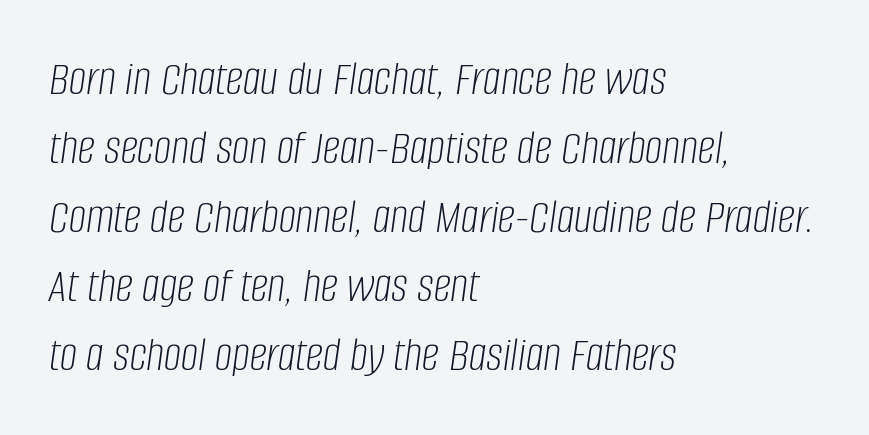
How would I describe the line gaps? Plain and ordinary. These glyphs show unthickened strokes, regular width or finer. You could not count columns in this text — the font is proportionally spaced. Check under the words: just untouched page. Notice how the stems are inclined rather than vertical — that's the hallmark of italics.
